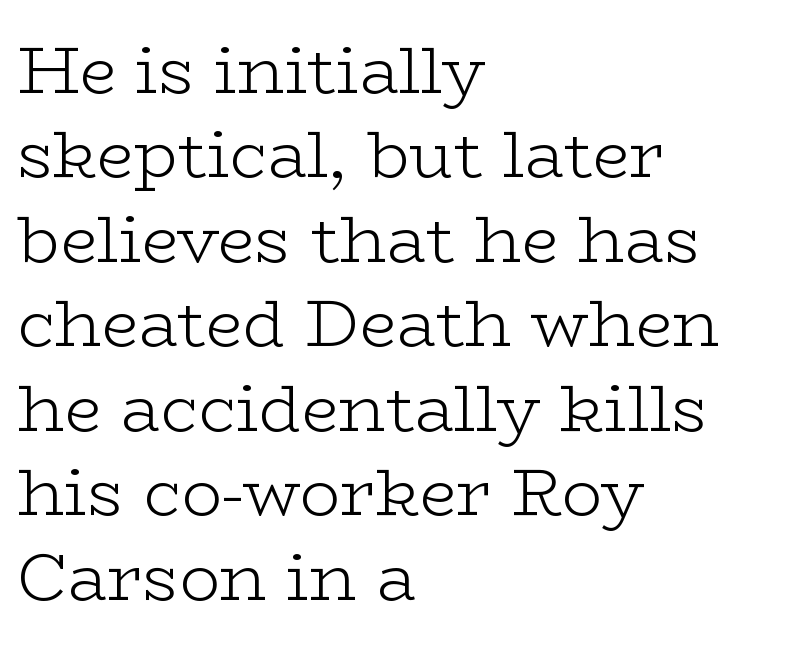
Q: Is the text bold? A: No.
Q: Is the text italic (slanted)? A: No, it is upright.
Q: Is the typeface a serif or a sans-serif typeface? A: Serif.
Q: Is the text underlined? A: No.
Q: How is the paragraph aligned? A: Left-aligned.
Q: Is the spacing between letters normal or unusually wide? A: Normal.
Q: Is the spacing between lines tight, normal or loose? A: Normal.
Q: Width (condensed, normal, or wide)? A: Wide.
Q: Stroke contrast? A: Low.
Q: x-height? A: Medium.
Q: Monospaced? A: No.
